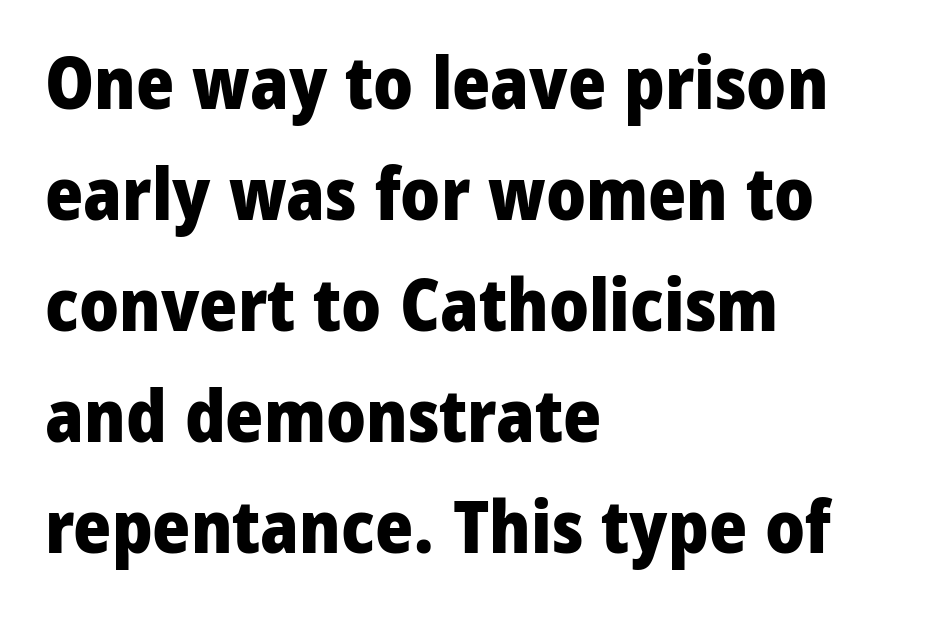
Q: Is the text bold? A: Yes.
Q: Is the text italic (slanted)? A: No, it is upright.
Q: Is the typeface a serif or a sans-serif typeface? A: Sans-serif.
Q: Is the text underlined? A: No.
Q: How is the paragraph aligned? A: Left-aligned.
Q: Is the spacing between letters normal or unusually wide? A: Normal.
Q: Is the spacing between lines tight, normal or loose? A: Normal.
Q: Width (condensed, normal, or wide)? A: Normal.
Q: Stroke contrast? A: Low.
Q: x-height? A: Medium.
Q: Monospaced? A: No.
